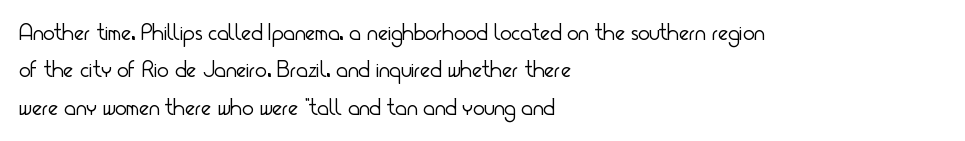
Q: Is the text bold? A: No.
Q: Is the text italic (slanted)? A: No, it is upright.
Q: Is the text underlined? A: No.
Q: How is the paragraph aligned? A: Left-aligned.
Q: Is the spacing between letters normal or unusually wide? A: Normal.
Q: Is the spacing between lines tight, normal or loose? A: Normal.
